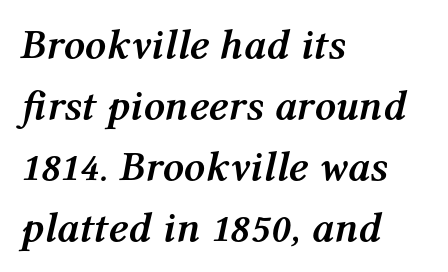
Q: Is the text bold? A: Yes.
Q: Is the text italic (slanted)? A: Yes, it leans right by about 12 degrees.
Q: Is the text underlined? A: No.
Q: How is the paragraph aligned? A: Left-aligned.
Q: Is the spacing between letters normal or unusually wide? A: Normal.
Q: Is the spacing between lines tight, normal or loose? A: Normal.
Q: Width (condensed, normal, or wide)? A: Normal.
Q: Stroke contrast? A: Medium.
Q: x-height? A: Medium.
Q: Monospaced? A: No.
